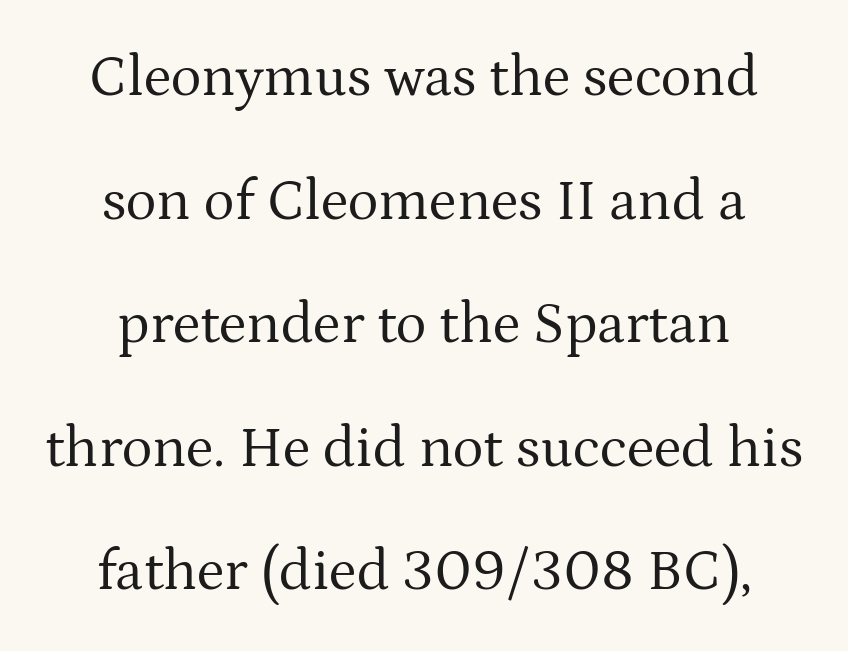
{"serif": "yes", "italic": "no", "bold": "no", "weight": "regular", "width": "normal", "stroke_contrast": "medium", "x_height": "medium", "monospaced": "no", "underline": "no", "align": "center", "line_spacing": "loose", "line_spacing_ratio": 2.13, "letter_spacing": "normal", "letter_spacing_em": 0.0, "glyph_px": 58}
